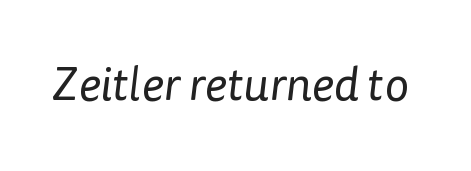
No feet cap the strokes, marking this as sans-serif type. Character widths vary here, with narrow letters taking less room than wide ones. How are the letters spaced? Ordinarily, with no added tracking. The face looks like a standard text weight, possibly lighter. Glance below the letters and you will spot only blank space.
